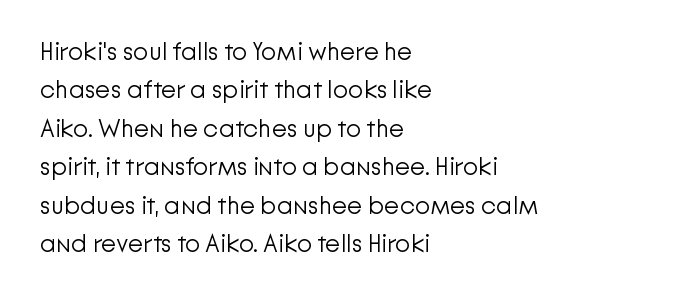
This sample uses an upright cut, with every glyph sitting square on the baseline. The string is rendered with underlining switched off. Tracking value appears to be zero — textbook default spacing. The lines in this sample share a left origin and differ only in where they stop. Vertical spacing — default.
